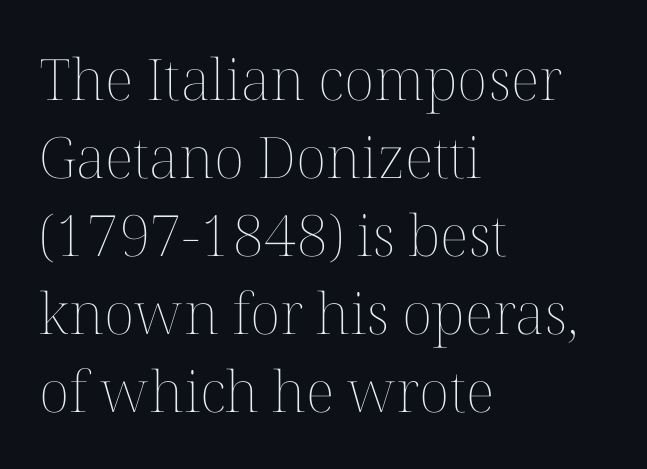
Q: Is the text bold? A: No.
Q: Is the text italic (slanted)? A: No, it is upright.
Q: Is the text underlined? A: No.
Q: How is the paragraph aligned? A: Left-aligned.
Q: Is the spacing between letters normal or unusually wide? A: Normal.
Q: Is the spacing between lines tight, normal or loose? A: Normal.
Q: Width (condensed, normal, or wide)? A: Normal.
Q: Stroke contrast? A: Medium.
Q: x-height? A: Medium.
Q: Monospaced? A: No.
